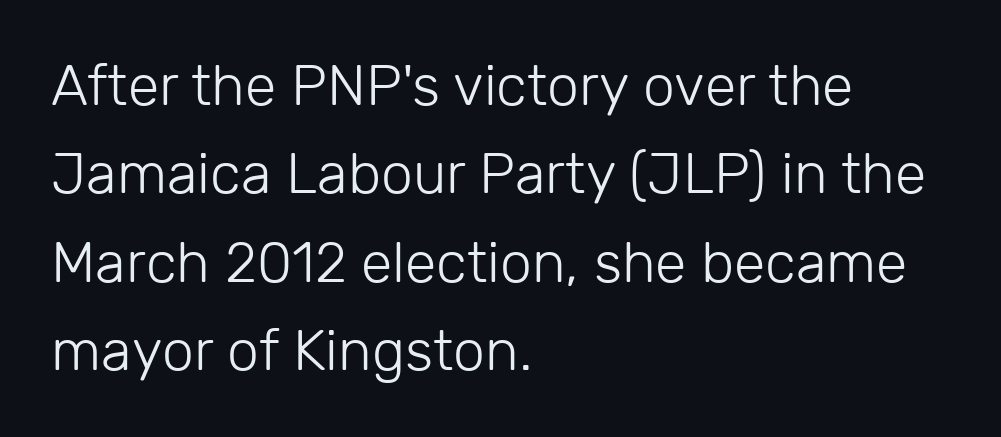
This block has exactly the height ordinary leading produces. Proportional: the letters do not fall into vertical columns. Check the space under the baseline: it is left empty. Honestly, the letter spacing is just normal — you wouldn't notice it. The rendering anchors every line to the left-hand side.
